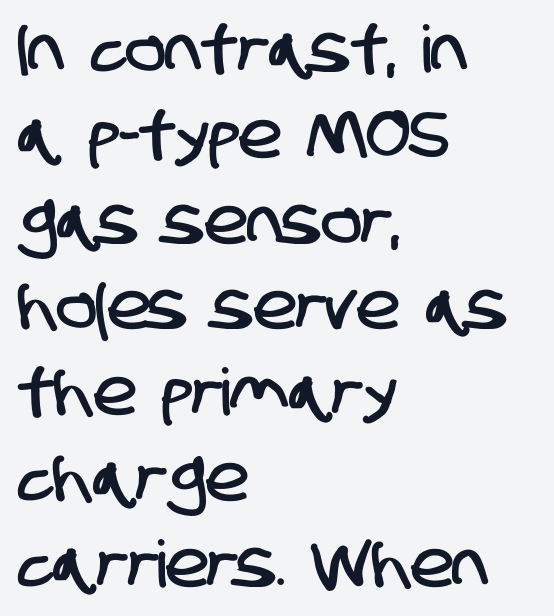
Line spacing here is normal. Compared with typical body copy, the letter spacing here is the same. Here the designer chose a conventional face with non-uniform glyph widths. No word sits above an underline. Leftover space on each line is placed entirely after the last word.
